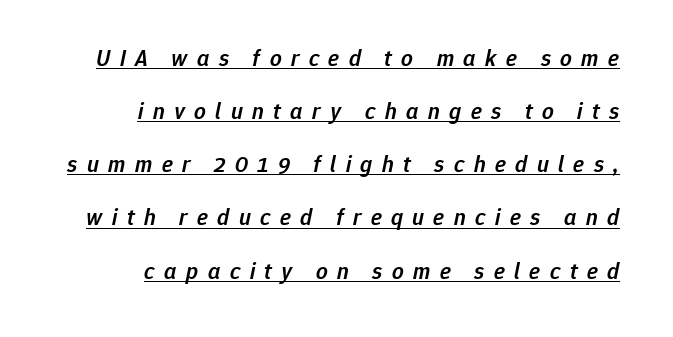
The image shows 23 px text type, italic (leaning right); set loose line spacing (2.31x), unusually wide letter spacing (+0.41 em), underlined.
